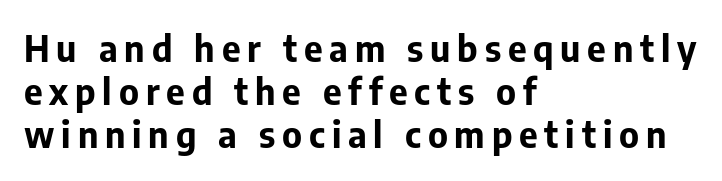
{"serif": "no", "italic": "no", "bold": "yes", "weight": "bold", "width": "normal", "stroke_contrast": "low", "x_height": "medium", "monospaced": "no", "underline": "no", "align": "left", "line_spacing_ratio": 1.2, "glyph_px": 36}
